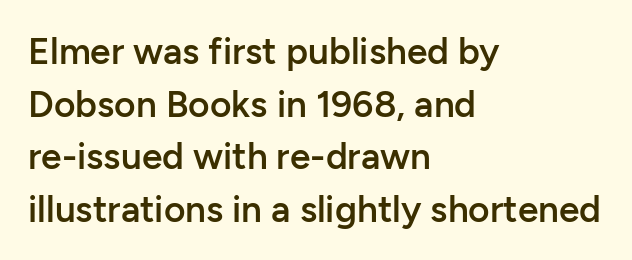
Q: Is the text bold? A: Semi-bold.
Q: Is the text italic (slanted)? A: No, it is upright.
Q: Is the typeface a serif or a sans-serif typeface? A: Sans-serif.
Q: Is the text underlined? A: No.
Q: How is the paragraph aligned? A: Left-aligned.
Q: Is the spacing between letters normal or unusually wide? A: Normal.
Q: Is the spacing between lines tight, normal or loose? A: Normal.
Q: Width (condensed, normal, or wide)? A: Normal.
Q: Stroke contrast? A: Low.
Q: x-height? A: Medium.
Q: Monospaced? A: No.
